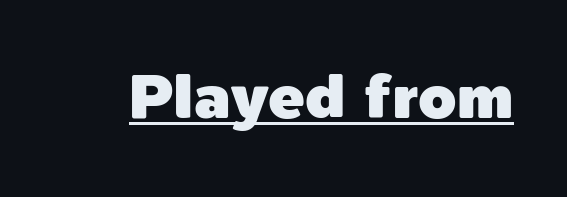
The image shows 61 px sans-serif type, upright; set normal letter spacing, underlined; a medium x-height.
